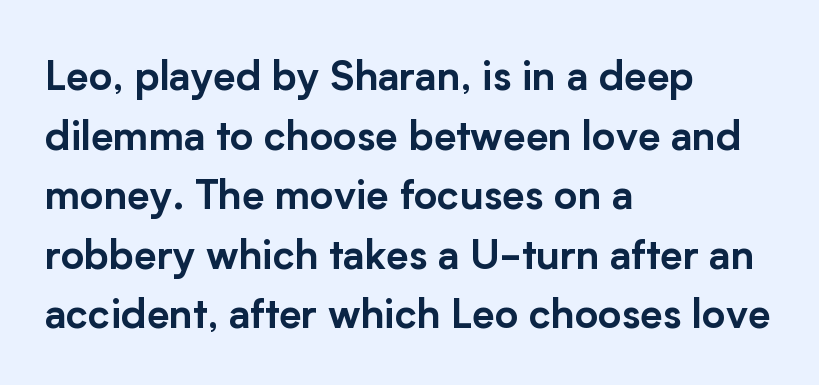
The image shows 40 px sans-serif type, upright; set left-aligned, normal line spacing (1.49x), normal letter spacing, not underlined; low stroke contrast and a medium x-height.
